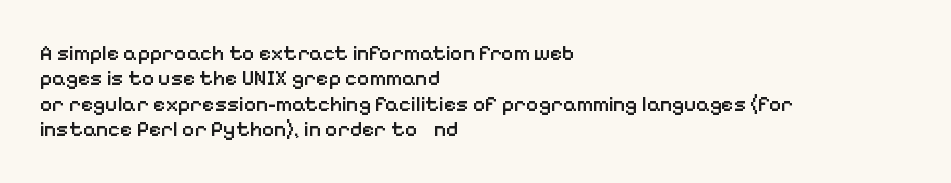
{"italic": "no", "bold": "semi", "underline": "no", "align": "left", "line_spacing_ratio": 1.21, "letter_spacing": "normal", "letter_spacing_em": 0.0, "glyph_px": 21}
